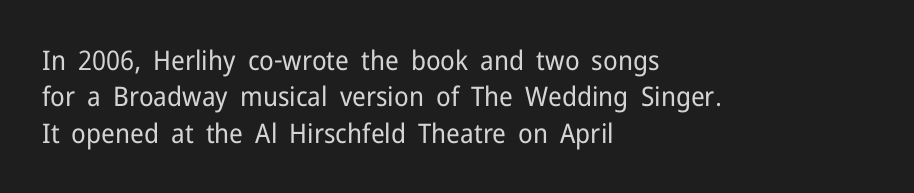
Upright lettering throughout. Reading down the column, the eye jumps a familiar distance to each next line. The typesetting does not lean heavy: it is not bold. Horizontal alignment here is leftward, the default for most running prose. The space directly below the letters is spotless. Glyph-to-glyph distance matches everyday printed text.
